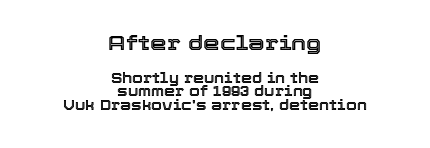
Where is the straight margin? There isn't one; the lines are centered. Plain, unruled lines of type. Tightly led — the rows are bunched. The face used here is rendered with its standard letterfit. Upright lettering throughout. The designer gave the opening block more size than the closing block.
